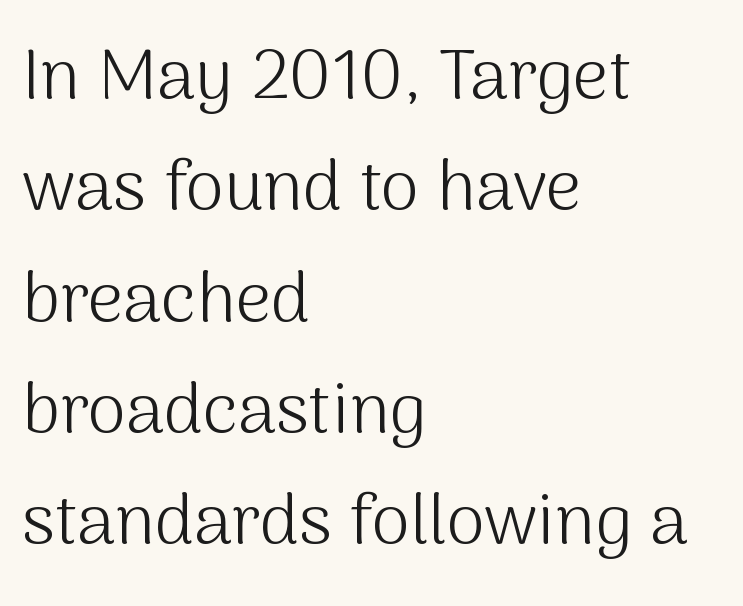
{"serif": "no", "italic": "no", "bold": "no", "weight": "light", "width": "normal", "stroke_contrast": "medium", "x_height": "medium", "monospaced": "no", "underline": "no", "align": "left", "line_spacing": "normal", "line_spacing_ratio": 1.59, "letter_spacing": "normal", "letter_spacing_em": 0.0, "glyph_px": 70}
